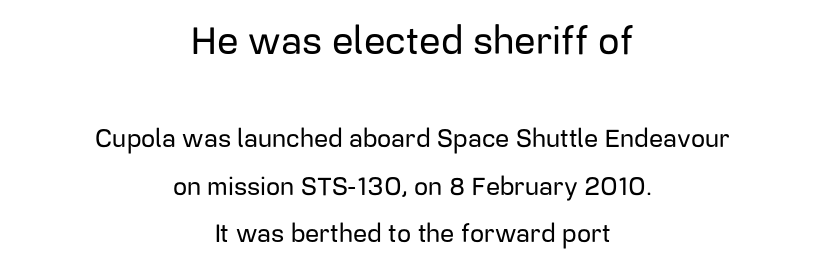
Q: Is the text italic (slanted)? A: No, it is upright.
Q: Is the typeface a serif or a sans-serif typeface? A: Sans-serif.
Q: Is the text underlined? A: No.
Q: How is the paragraph aligned? A: Centered.
Q: Is the spacing between letters normal or unusually wide? A: Normal.
Q: Is the spacing between lines tight, normal or loose? A: Loose.
Q: Which block of text is set in a larger size, the first (top) or the second (bottom)? A: The first (top) one.
Q: Width (condensed, normal, or wide)? A: Normal.
Q: Stroke contrast? A: Low.
Q: x-height? A: Medium.
Q: Monospaced? A: No.
